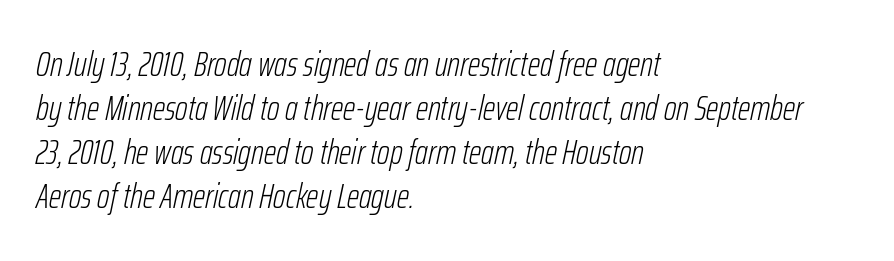
The image shows 35 px light, condensed type, italic (leaning right); set left-aligned, normal line spacing (1.26x), normal letter spacing, not underlined; low stroke contrast and a medium x-height.
